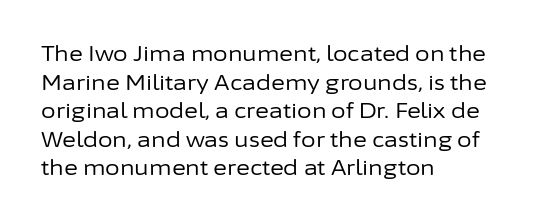
Line beginnings align vertically; line endings do not. Whoever set this chose a conventional vertical rhythm. Stroke mass is kept to a normal reading level or below. Nobody touched the tracking dial on this one.
